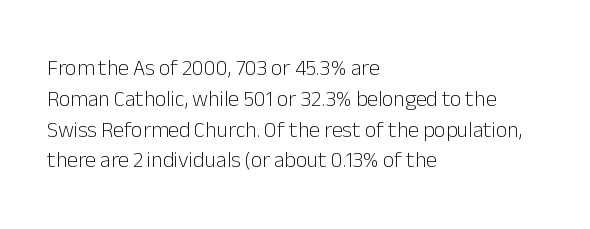
Q: Is the text bold? A: No.
Q: Is the text italic (slanted)? A: No, it is upright.
Q: Is the text underlined? A: No.
Q: How is the paragraph aligned? A: Left-aligned.
Q: Is the spacing between letters normal or unusually wide? A: Normal.
Q: Is the spacing between lines tight, normal or loose? A: Normal.
